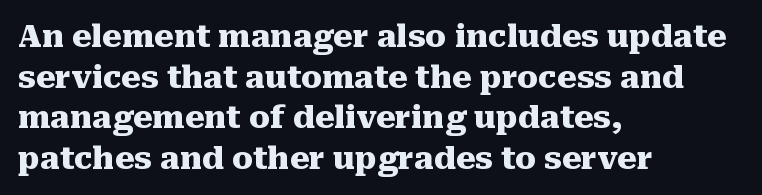
{"serif": "yes", "italic": "no", "bold": "yes", "weight": "heavy", "width": "normal", "stroke_contrast": "medium", "x_height": "medium", "monospaced": "no", "underline": "no", "align": "left", "line_spacing": "normal", "line_spacing_ratio": 1.31, "letter_spacing": "normal", "letter_spacing_em": 0.0, "glyph_px": 31}
